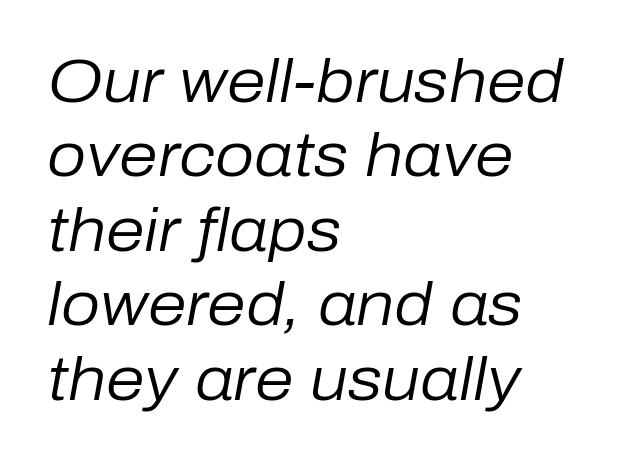
Q: Is the text bold? A: No.
Q: Is the text italic (slanted)? A: Yes, it leans right by about 10 degrees.
Q: Is the text underlined? A: No.
Q: How is the paragraph aligned? A: Left-aligned.
Q: Is the spacing between letters normal or unusually wide? A: Normal.
Q: Width (condensed, normal, or wide)? A: Normal.
Q: Stroke contrast? A: Low.
Q: x-height? A: Medium.
Q: Monospaced? A: No.
